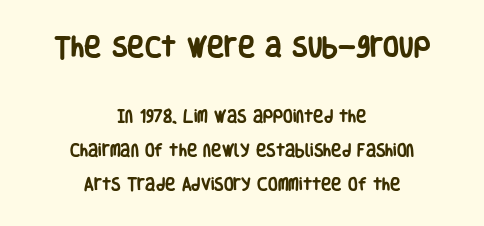
The image shows 23 px bold type, upright; set centered, loose line spacing (2.43x), normal letter spacing, not underlined; the first (top) block is 1.64x larger.
